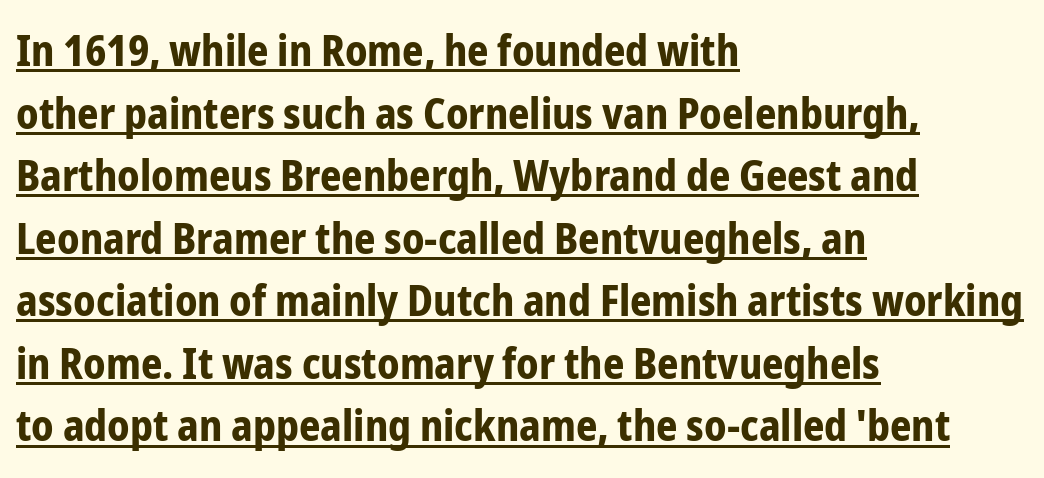
{"serif": "no", "italic": "no", "bold": "yes", "weight": "bold", "width": "condensed", "stroke_contrast": "low", "x_height": "medium", "monospaced": "no", "underline": "yes", "align": "left", "line_spacing": "normal", "line_spacing_ratio": 1.49, "letter_spacing": "normal", "letter_spacing_em": 0.0, "glyph_px": 42}
